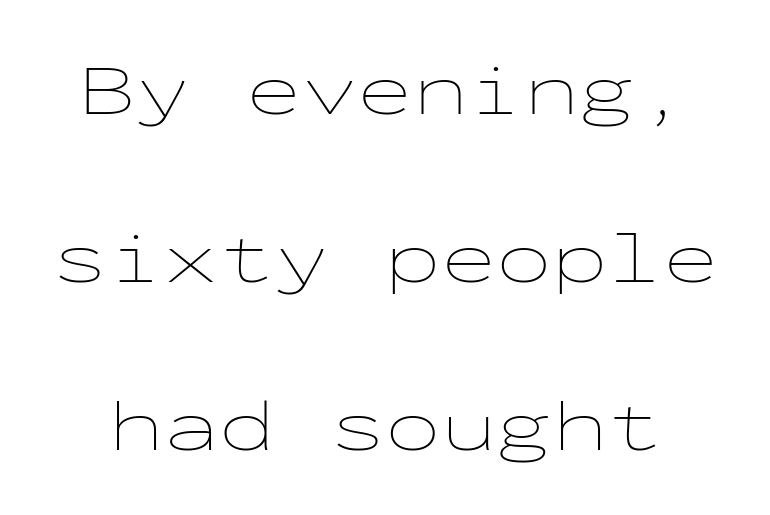
Stroke thickness stays within the range of a standard reading face or lighter. What's the leading like? Stretched, with rows far apart. This sample uses an upright cut, with every glyph sitting square on the baseline. The passage shown is not underscored anywhere. Compared with typical body copy, the letter spacing here is the same. Is this a fixed-width face? Yes — each glyph sits in an identical cell.
